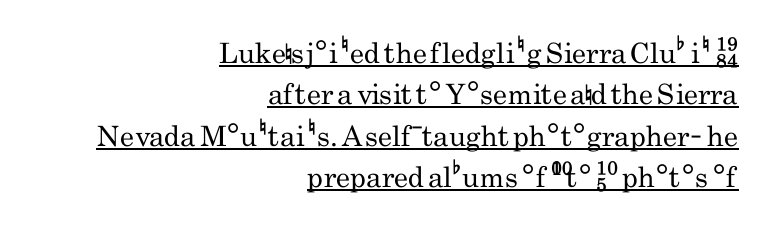
{"serif": "no", "italic": "no", "bold": "no", "weight": "regular", "width": "condensed", "stroke_contrast": "low", "x_height": "small", "monospaced": "no", "underline": "yes", "align": "right", "line_spacing": "normal", "line_spacing_ratio": 1.48, "letter_spacing": "normal", "letter_spacing_em": 0.0, "glyph_px": 28}
